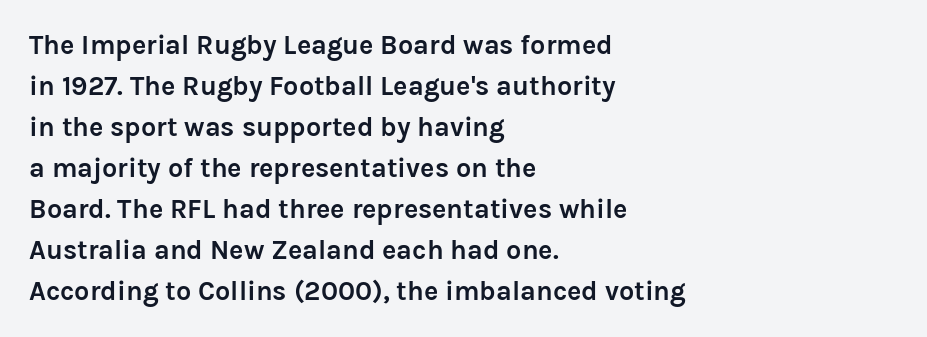
The image shows 27 px bold type, upright; set left-aligned, normal line spacing (1.52x), normal letter spacing, not underlined.
